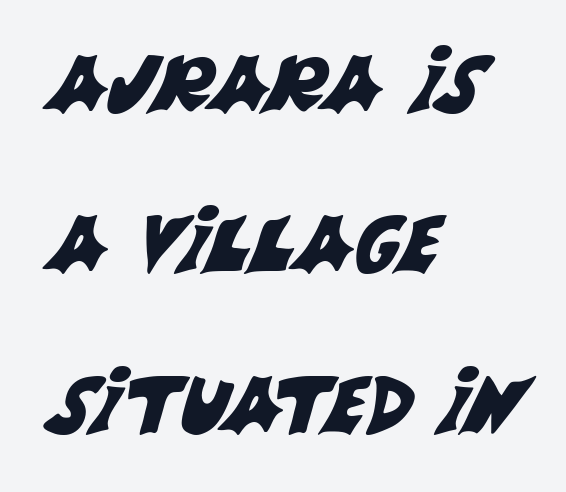
The image shows 79 px sans-serif type; set left-aligned, loose line spacing (2.03x), normal letter spacing, not underlined; medium stroke contrast and a large x-height.
